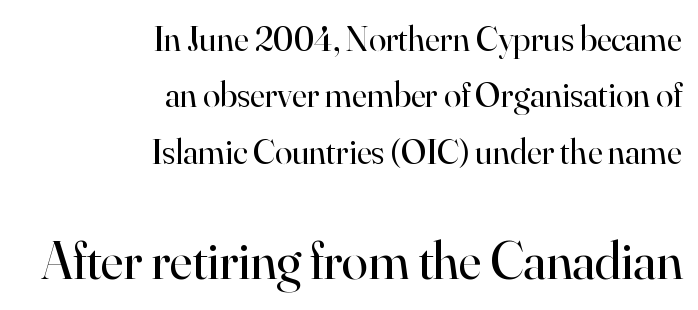
The image shows 53 px regular-weight serif type, upright; set right-aligned, normal line spacing (1.61x), normal letter spacing, not underlined; the second (bottom) block is 1.51x larger; high stroke contrast and a small x-height.
